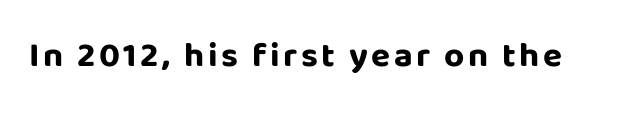
Has an underline been added? It has not. Note: no serifs on the glyphs. Rendered with straight, roman letterforms. Do the characters align in a grid? No, the font is proportional. Typographic density is high because the face is bold.
